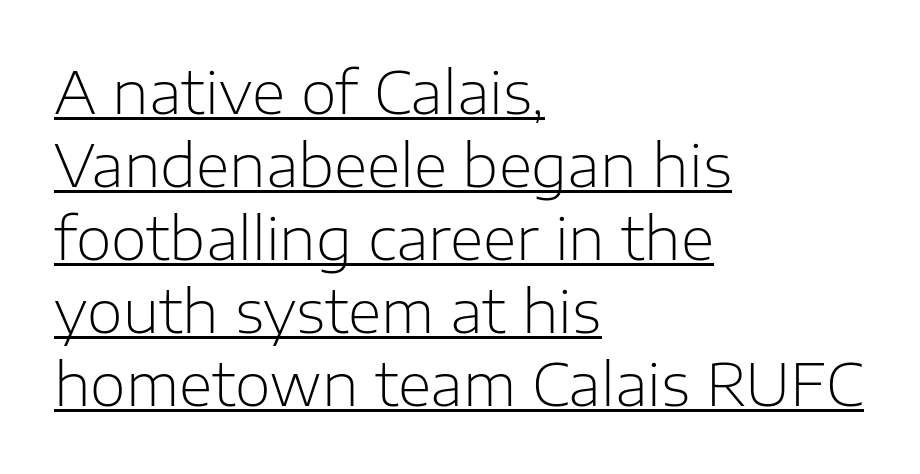
Q: Is the text bold? A: No.
Q: Is the text italic (slanted)? A: No, it is upright.
Q: Is the typeface a serif or a sans-serif typeface? A: Sans-serif.
Q: Is the text underlined? A: Yes.
Q: How is the paragraph aligned? A: Left-aligned.
Q: Is the spacing between letters normal or unusually wide? A: Normal.
Q: Is the spacing between lines tight, normal or loose? A: Normal.
Q: Width (condensed, normal, or wide)? A: Normal.
Q: Stroke contrast? A: Low.
Q: x-height? A: Medium.
Q: Monospaced? A: No.
